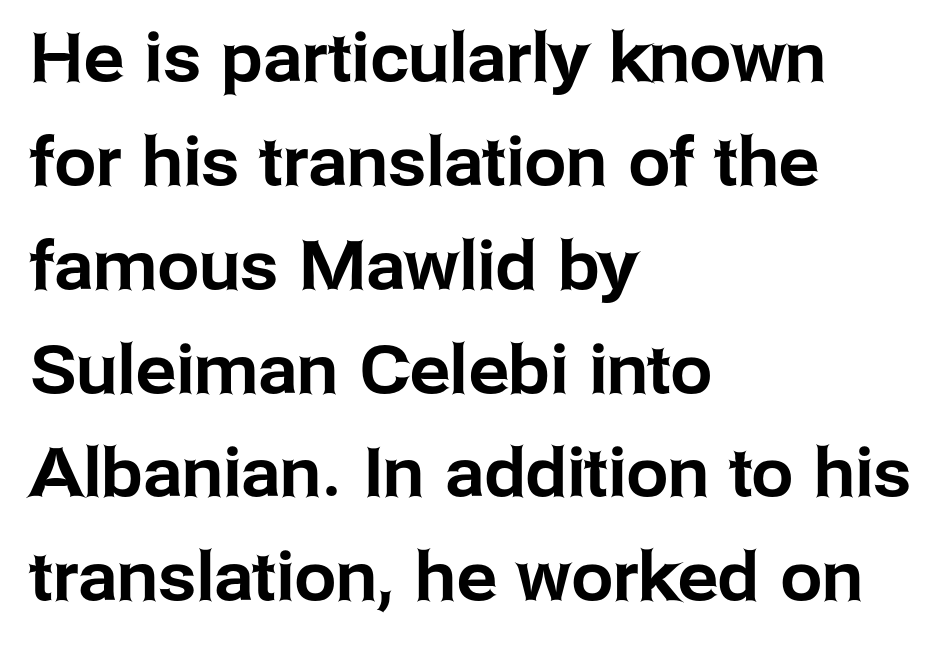
{"serif": "no", "italic": "no", "width": "normal", "stroke_contrast": "low", "x_height": "medium", "monospaced": "no", "underline": "no", "align": "left", "line_spacing": "normal", "line_spacing_ratio": 1.55, "letter_spacing": "normal", "letter_spacing_em": 0.0, "glyph_px": 67}
